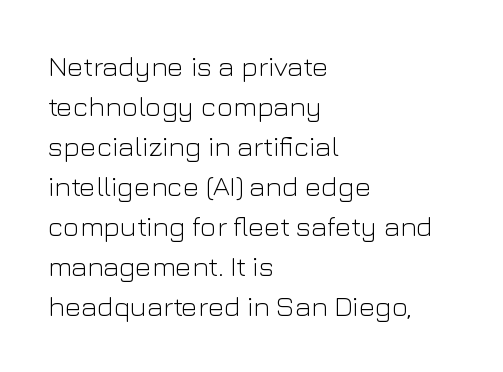
{"serif": "no", "italic": "no", "bold": "no", "weight": "light", "width": "normal", "stroke_contrast": "low", "x_height": "medium", "monospaced": "no", "underline": "no", "align": "left", "line_spacing": "normal", "line_spacing_ratio": 1.43, "letter_spacing": "normal", "letter_spacing_em": 0.0, "glyph_px": 28}
